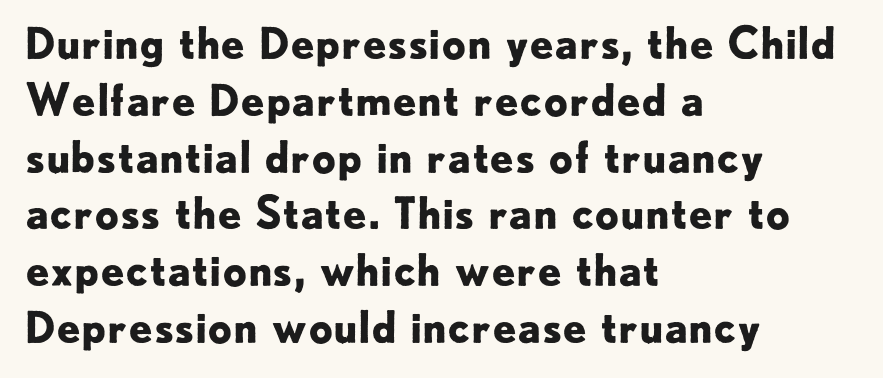
The vertical gap from one line to the next is medium. Unlike a traditional serif, this face leaves its strokes unadorned. Does extra space separate the letters? No, they use regular spacing. Each letter keeps its own natural width here, so spacing adapts to shape.
